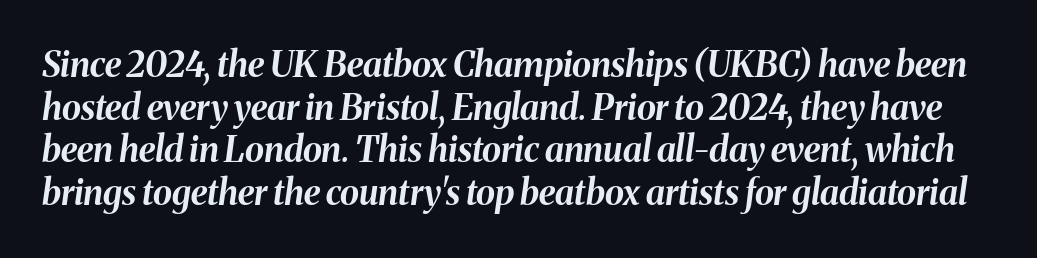
{"italic": "yes", "lean": "right", "slant_degrees": 8, "bold": "yes", "weight": "bold", "width": "normal", "stroke_contrast": "medium", "x_height": "medium", "monospaced": "no", "underline": "no", "line_spacing_ratio": 1.22, "letter_spacing": "normal", "letter_spacing_em": 0.0, "glyph_px": 35}
